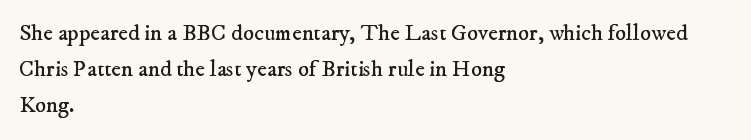
{"bold": "no", "underline": "no", "align": "left", "line_spacing": "normal", "line_spacing_ratio": 1.57, "letter_spacing": "normal", "letter_spacing_em": 0.0, "glyph_px": 23}
